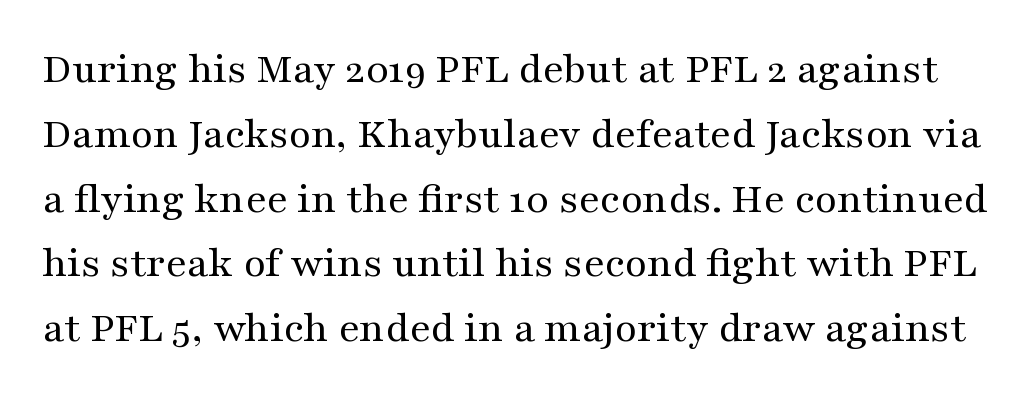
The image shows 45 px regular-weight, wide serif type, upright; set normal line spacing (1.44x), normal letter spacing, not underlined; medium stroke contrast and a medium x-height.
